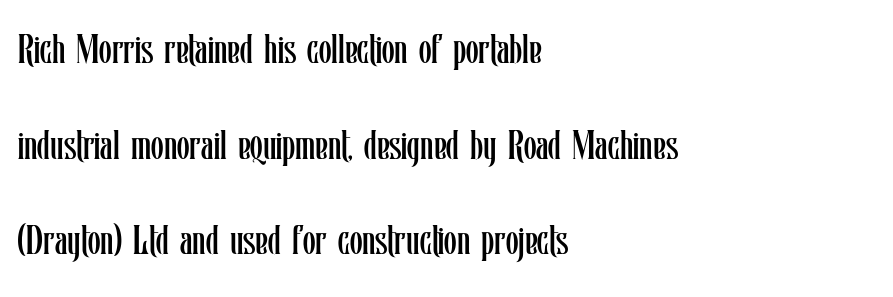
The image shows 41 px regular-weight, condensed type, upright; set left-aligned, loose line spacing (2.33x), normal letter spacing, not underlined; low stroke contrast and a medium x-height.
